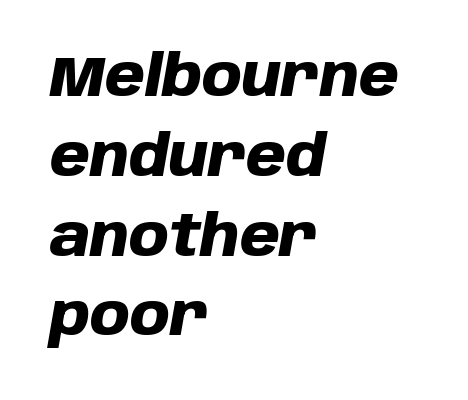
The image shows 57 px heavy type, italic (leaning right); set left-aligned, normal line spacing (1.4x), normal letter spacing, not underlined; low stroke contrast and a large x-height.
